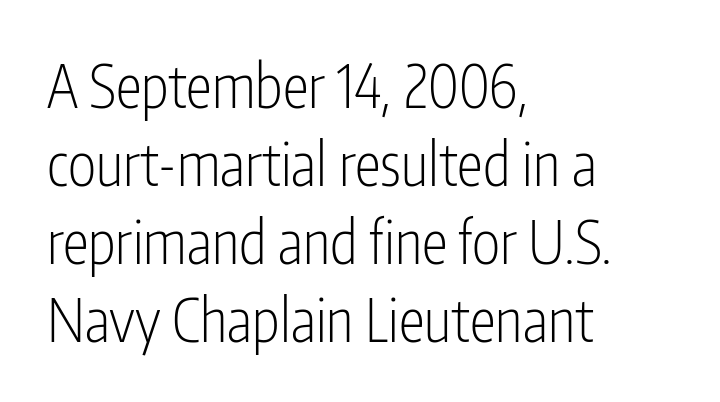
The rendering anchors every line to the left-hand side. Bare-footed words on every line. Posture: straight, roman, zero tilt. Compared with a typical body face, this is equally light or lighter still. Each letter's strokes conclude bluntly, with no projecting serifs. Students, note that the glyphs here touch the page at normal intervals.
